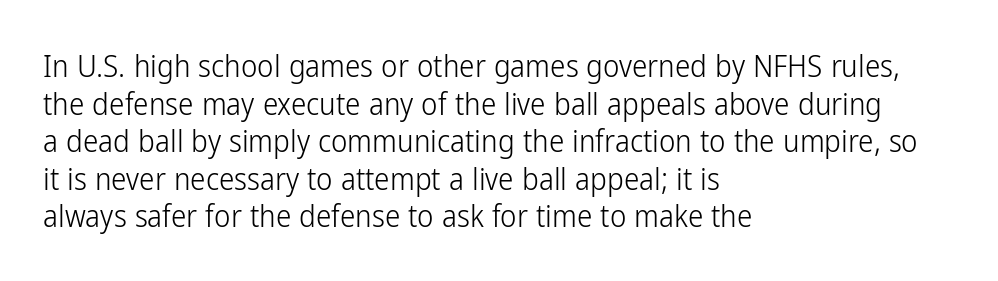
{"serif": "no", "italic": "no", "bold": "no", "weight": "light", "width": "condensed", "stroke_contrast": "low", "x_height": "medium", "monospaced": "no", "underline": "no", "align": "left", "line_spacing_ratio": 1.21, "letter_spacing": "normal", "letter_spacing_em": 0.0, "glyph_px": 31}
